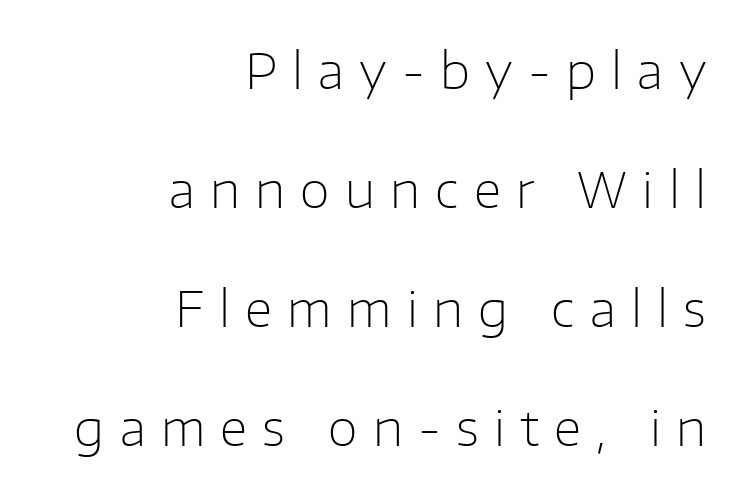
{"serif": "no", "italic": "no", "bold": "no", "weight": "light", "width": "normal", "stroke_contrast": "low", "x_height": "medium", "monospaced": "no", "underline": "no", "align": "right", "line_spacing": "loose", "line_spacing_ratio": 2.43, "letter_spacing": "wide", "letter_spacing_em": 0.31, "glyph_px": 49}
